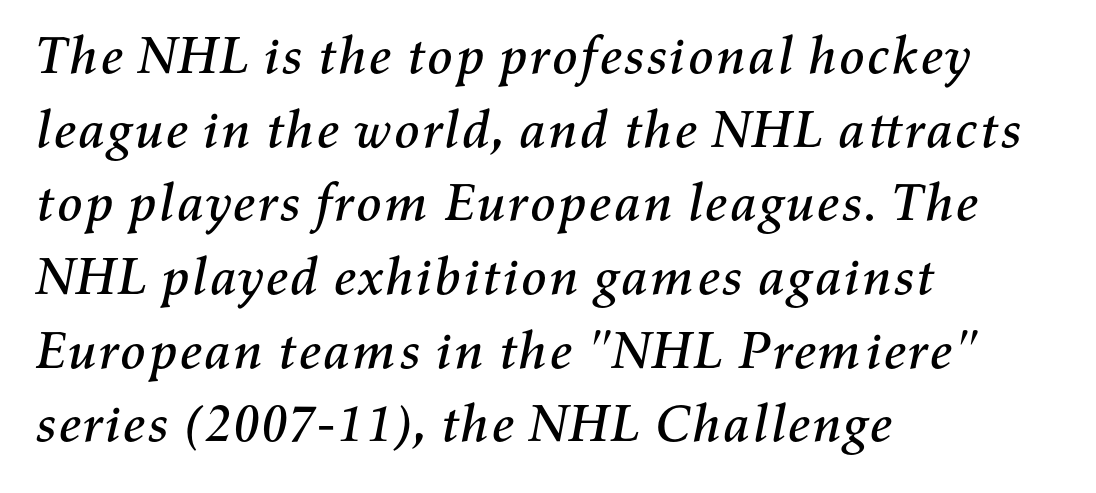
Q: Is the text italic (slanted)? A: Yes, it leans right by about 11 degrees.
Q: Is the text underlined? A: No.
Q: How is the paragraph aligned? A: Left-aligned.
Q: Is the spacing between letters normal or unusually wide? A: Normal.
Q: Is the spacing between lines tight, normal or loose? A: Normal.
Q: Width (condensed, normal, or wide)? A: Normal.
Q: Stroke contrast? A: Medium.
Q: x-height? A: Medium.
Q: Monospaced? A: No.
